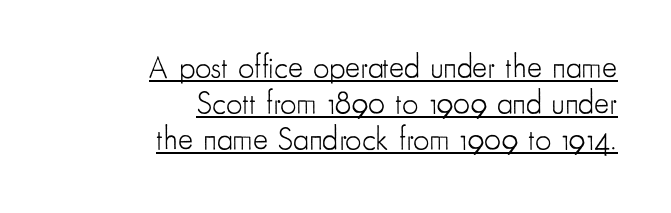
The image shows 32 px light, condensed sans-serif type, upright; set right-aligned, tight line spacing (1.13x), normal letter spacing, underlined; low stroke contrast and a small x-height.
